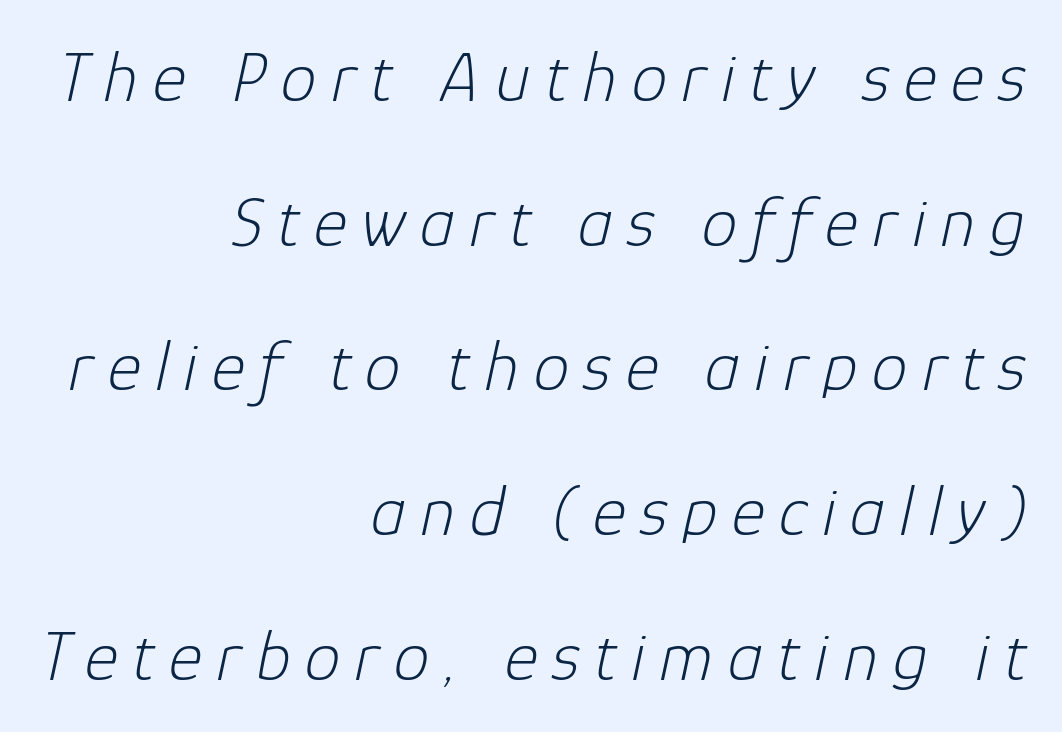
Is this a heavy cut? Hardly; it is regular or lighter. Spacing verdict: proportional, widths tailored to each character. The rendering anchors every line to the right-hand side. An italicized treatment has been applied to the whole sample. Does the leading feel generous? Absolutely, it's lavish.
